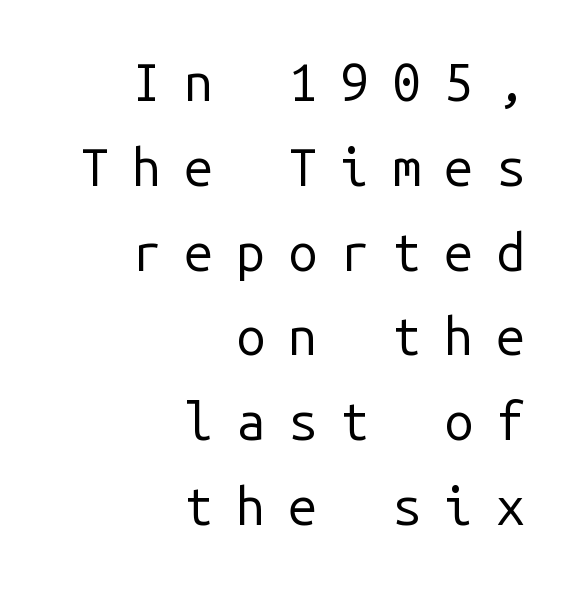
The image shows 52 px regular-weight sans-serif type, upright, monospaced; set right-aligned, normal line spacing (1.63x), unusually wide letter spacing (+0.44 em), not underlined; low stroke contrast and a medium x-height.
